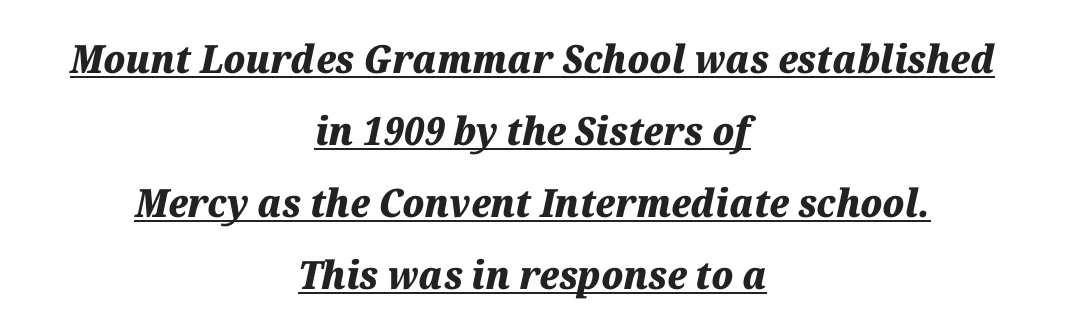
Reading down the block, each line starts at a different indent, mirrored at its end. In terms of letterspacing, this is plain default setting. Students, observe the line beneath the letters — that is underlining. When letters slant like this, we call the style italic. Thick stems and heavy bowls — unmistakably bold. Character widths vary here, with narrow letters taking less room than wide ones.
